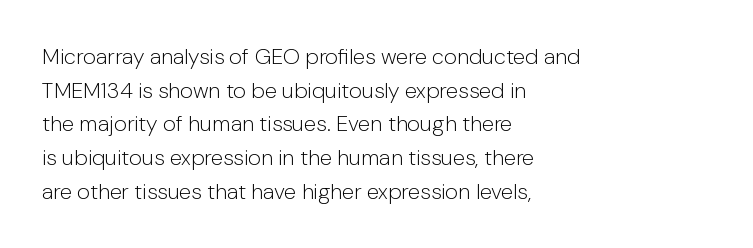
Unbolded letterforms with no extra heft. The letterforms sit shoulder to shoulder at normal distance. Line spacing here is normal. Glance below the letters and you will spot only blank space. Visually the block forms a straight wall on the left and a jagged coastline on the right.
